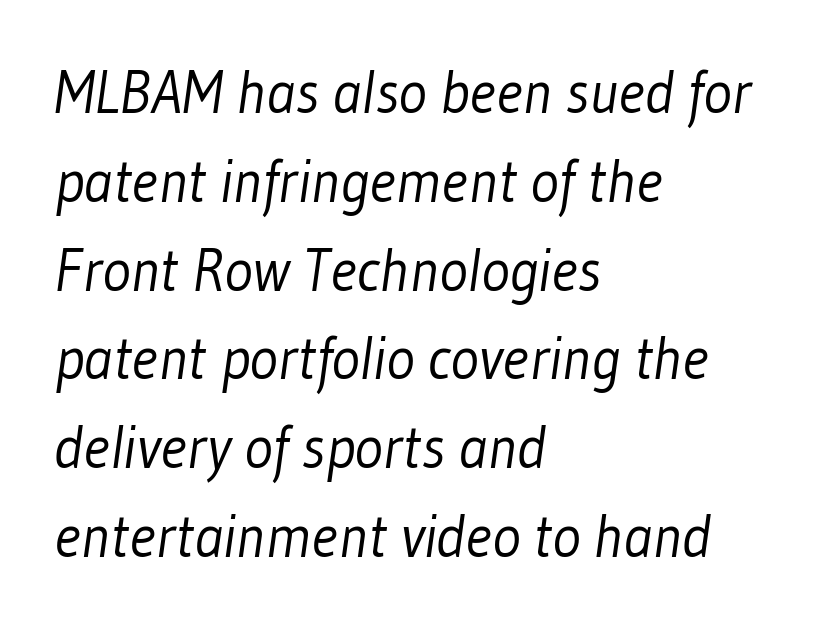
The block of text has a typical density, with ordinary space between rows. The font family rendered here belongs to the sans-serif group. The letters advance in unequal steps, a hallmark of proportional type. The lines are quadded left.
